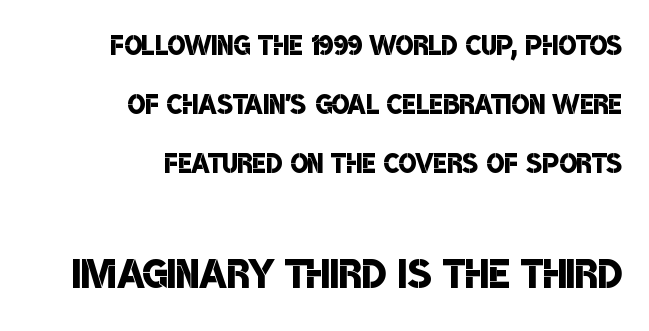
Honestly, the letter spacing is just normal — you wouldn't notice it. The rendering shows plain stroke endings on the letterforms — a sans-serif design. Here the designer chose a conventional face with non-uniform glyph widths. A student would notice the bottom passage is typeset larger than what precedes it.
